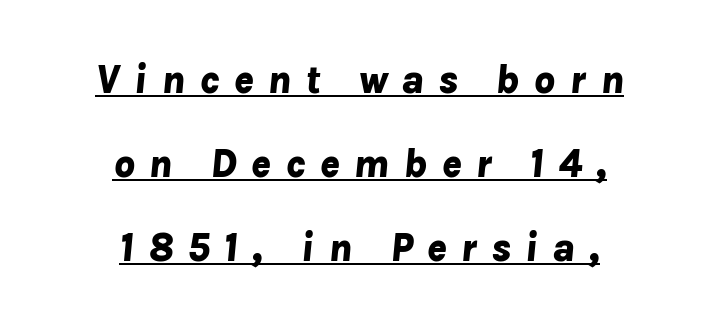
The image shows 41 px bold type, italic (leaning right); set centered, loose line spacing (2.05x), unusually wide letter spacing (+0.34 em), underlined; low stroke contrast and a medium x-height.
